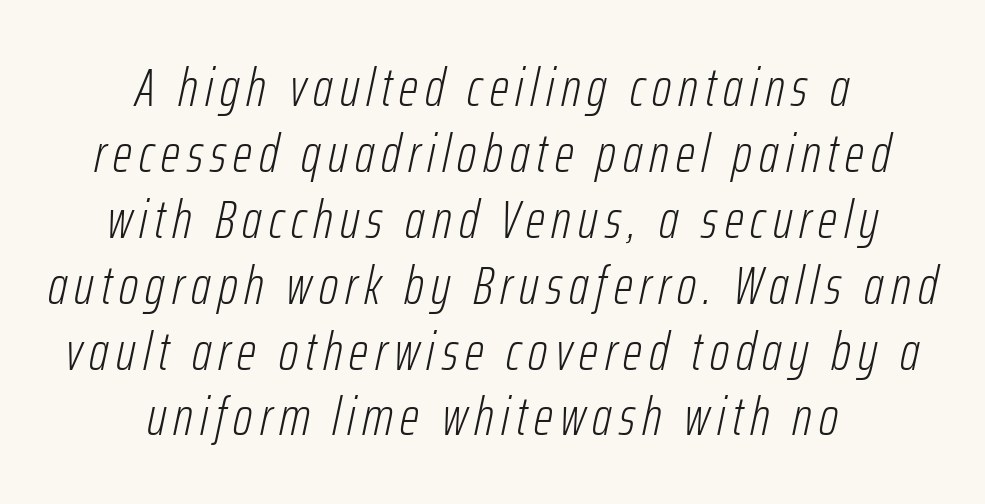
The image shows 54 px light, condensed type, italic (leaning right); set centered, line spacing 1.22x, not underlined; low stroke contrast and a medium x-height.
